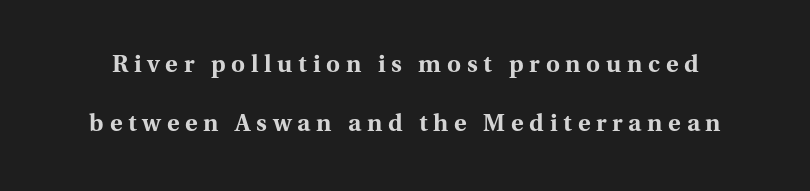
The image shows 24 px bold type, upright; set loose line spacing (2.44x), unusually wide letter spacing (+0.24 em), not underlined.
